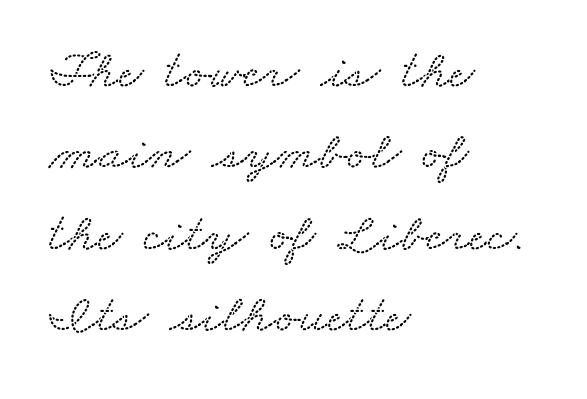
The image shows 55 px wide serif type; set left-aligned, normal line spacing (1.48x), normal letter spacing, not underlined; medium stroke contrast and a small x-height.
